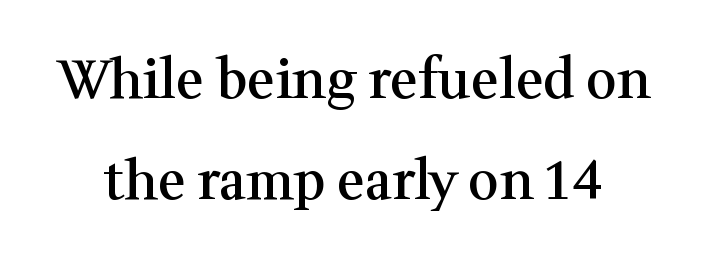
Q: Is the text bold? A: Semi-bold.
Q: Is the text italic (slanted)? A: No, it is upright.
Q: Is the typeface a serif or a sans-serif typeface? A: Serif.
Q: Is the text underlined? A: No.
Q: Is the spacing between letters normal or unusually wide? A: Normal.
Q: Width (condensed, normal, or wide)? A: Normal.
Q: Stroke contrast? A: Medium.
Q: x-height? A: Medium.
Q: Monospaced? A: No.
